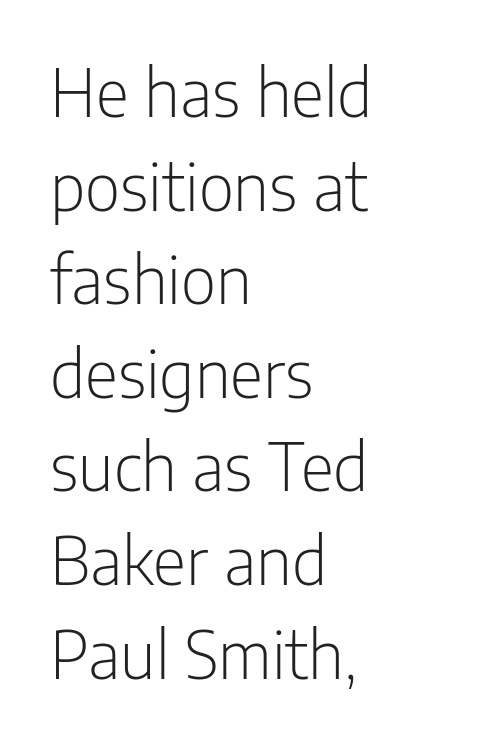
{"serif": "no", "italic": "no", "bold": "no", "weight": "light", "width": "condensed", "stroke_contrast": "low", "x_height": "medium", "monospaced": "no", "underline": "no", "align": "left", "line_spacing": "normal", "line_spacing_ratio": 1.44, "letter_spacing": "normal", "letter_spacing_em": 0.0, "glyph_px": 65}
